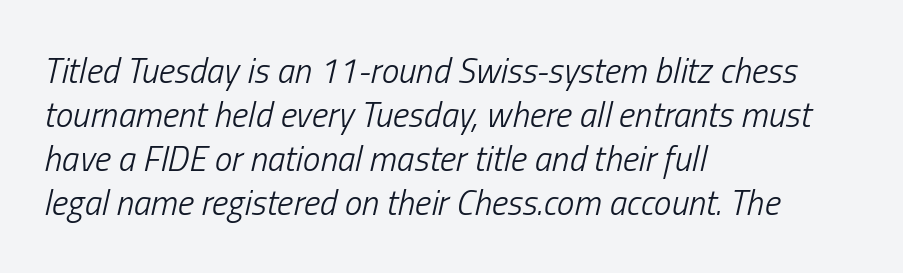
Q: Is the text bold? A: No.
Q: Is the text italic (slanted)? A: Yes, it leans right by about 13 degrees.
Q: Is the text underlined? A: No.
Q: How is the paragraph aligned? A: Left-aligned.
Q: Is the spacing between letters normal or unusually wide? A: Normal.
Q: Is the spacing between lines tight, normal or loose? A: Normal.
Q: Width (condensed, normal, or wide)? A: Condensed.
Q: Stroke contrast? A: Low.
Q: x-height? A: Medium.
Q: Monospaced? A: No.
